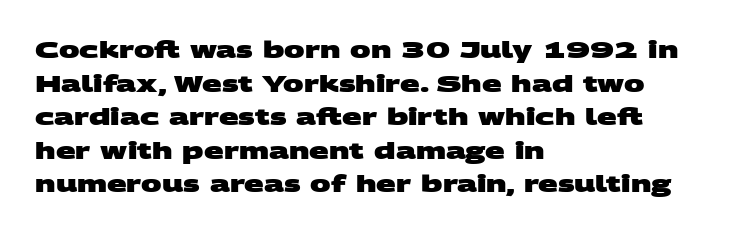
The image shows 23 px bold type; set left-aligned, normal line spacing (1.46x), normal letter spacing, not underlined.
